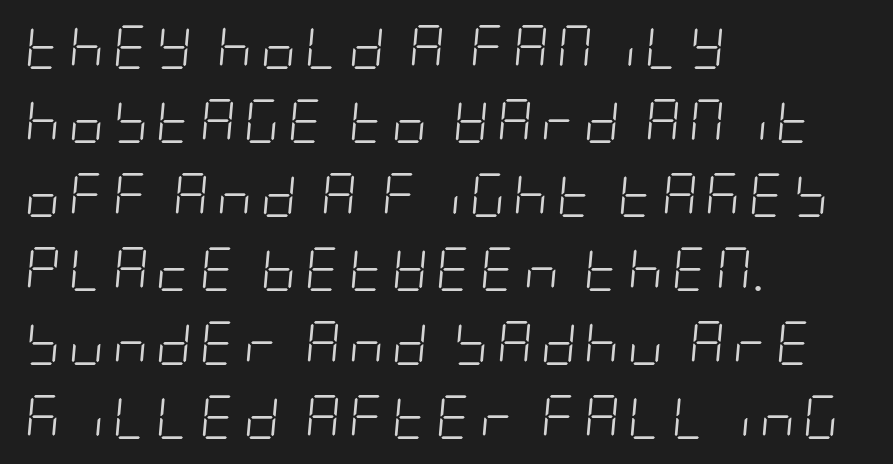
The letters are slanted; this is an italic face. Notice how descenders clear the ascenders below comfortably — that's standard leading. Leftover space on each line is placed entirely after the last word. Lines of text with bare space underneath. Counters stay open thanks to moderate or lighter strokes.
